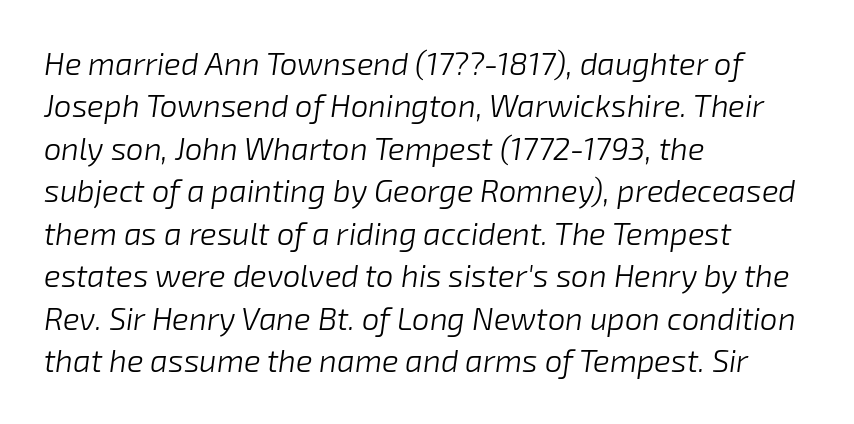
Q: Is the text bold? A: No.
Q: Is the text italic (slanted)? A: Yes, it leans right by about 8 degrees.
Q: Is the text underlined? A: No.
Q: How is the paragraph aligned? A: Left-aligned.
Q: Is the spacing between letters normal or unusually wide? A: Normal.
Q: Is the spacing between lines tight, normal or loose? A: Normal.
Q: Width (condensed, normal, or wide)? A: Normal.
Q: Stroke contrast? A: Low.
Q: x-height? A: Medium.
Q: Monospaced? A: No.
